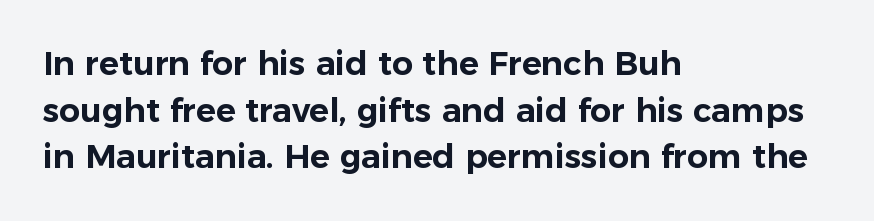
{"serif": "no", "italic": "no", "width": "normal", "stroke_contrast": "low", "x_height": "medium", "monospaced": "no", "underline": "no", "align": "left", "line_spacing": "normal", "line_spacing_ratio": 1.41, "letter_spacing": "normal", "letter_spacing_em": 0.0, "glyph_px": 33}
